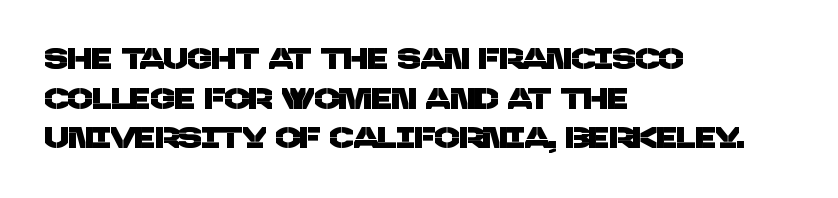
Note: no serifs on the glyphs. Words float on clear page, feet unadorned. Leading: standard. Note the varied advance widths — an 'i' is clearly narrower than an 'm'. Students, note that the glyphs here touch the page at normal intervals.
